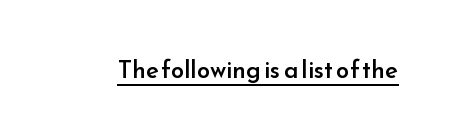
The image shows 24 px text type, upright; set normal letter spacing, underlined.
